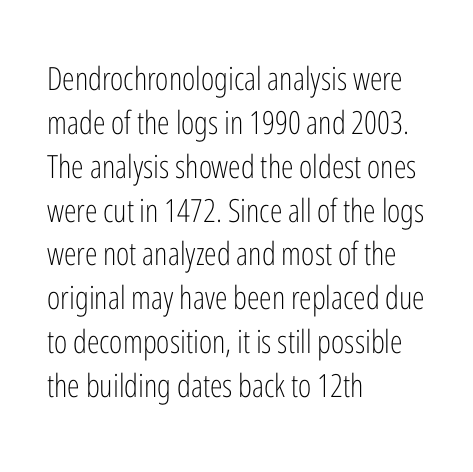
Q: Is the text bold? A: No.
Q: Is the text italic (slanted)? A: No, it is upright.
Q: Is the typeface a serif or a sans-serif typeface? A: Sans-serif.
Q: Is the text underlined? A: No.
Q: How is the paragraph aligned? A: Left-aligned.
Q: Is the spacing between letters normal or unusually wide? A: Normal.
Q: Is the spacing between lines tight, normal or loose? A: Normal.
Q: Width (condensed, normal, or wide)? A: Condensed.
Q: Stroke contrast? A: Low.
Q: x-height? A: Medium.
Q: Monospaced? A: No.
